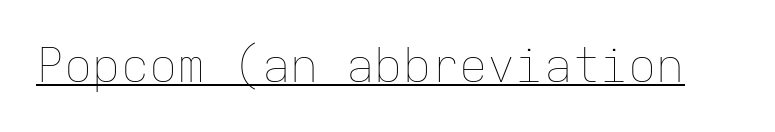
{"italic": "no", "bold": "no", "weight": "thin", "width": "normal", "stroke_contrast": "low", "x_height": "medium", "monospaced": "yes", "underline": "yes", "letter_spacing": "normal", "letter_spacing_em": 0.0, "glyph_px": 47}
